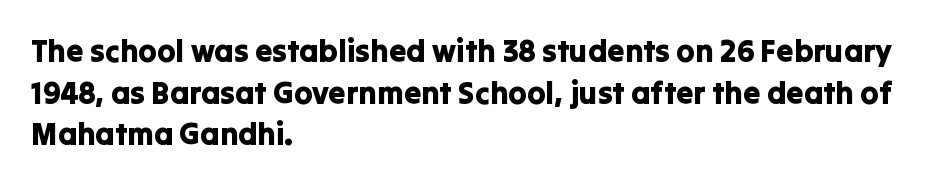
The lines are quadded left. In terms of posture, this sample is upright. No feet cap the strokes, marking this as sans-serif type. Each new line begins a customary step beneath the previous one.
